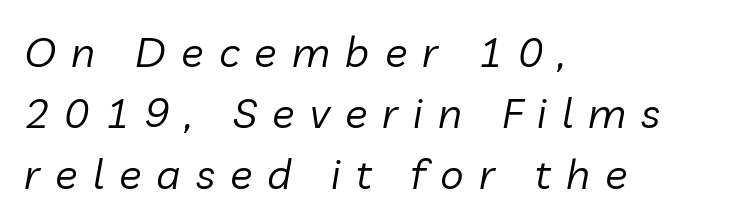
{"italic": "yes", "lean": "right", "slant_degrees": 10, "bold": "no", "weight": "regular", "width": "normal", "stroke_contrast": "low", "x_height": "medium", "monospaced": "no", "underline": "no", "align": "left", "line_spacing": "normal", "line_spacing_ratio": 1.45, "letter_spacing": "wide", "letter_spacing_em": 0.36, "glyph_px": 42}
